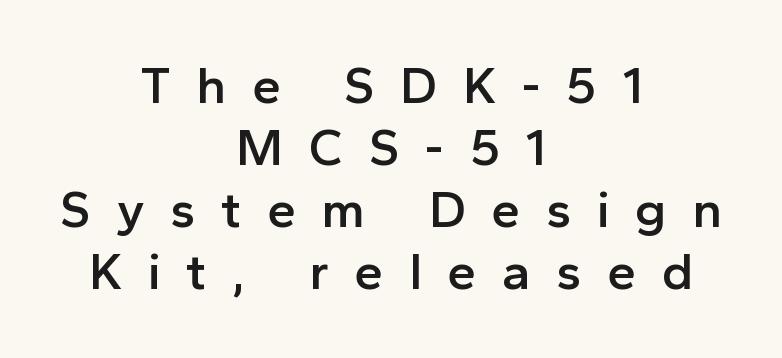
The image shows 52 px semibold sans-serif type, upright; set centered, line spacing 1.19x, unusually wide letter spacing (+0.49 em), not underlined; a medium x-height.
